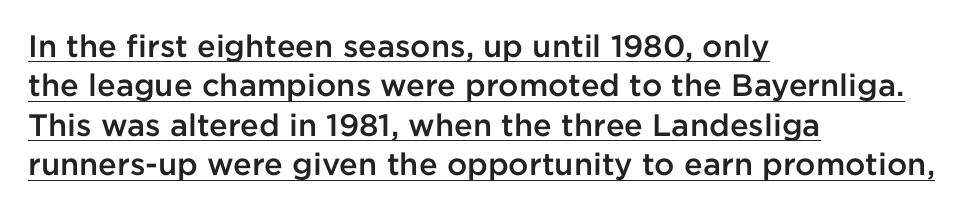
These characters rest on top of a visible drawn line. Line starts are locked; line ends wander. How heavy is the stroke? Medium-heavy — a semibold, shy of bold. Words appear dense and cohesive because spacing is normal. The block of text has a typical density, with ordinary space between rows. You could not count columns in this text — the font is proportionally spaced.
